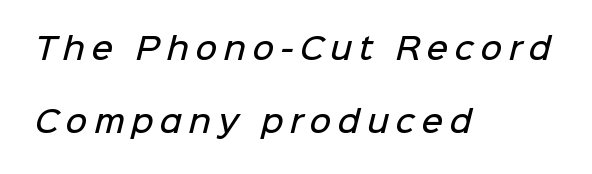
The image shows 30 px semibold sans-serif type; set left-aligned, loose line spacing (2.42x), unusually wide letter spacing (+0.22 em), not underlined; low stroke contrast and a medium x-height.
